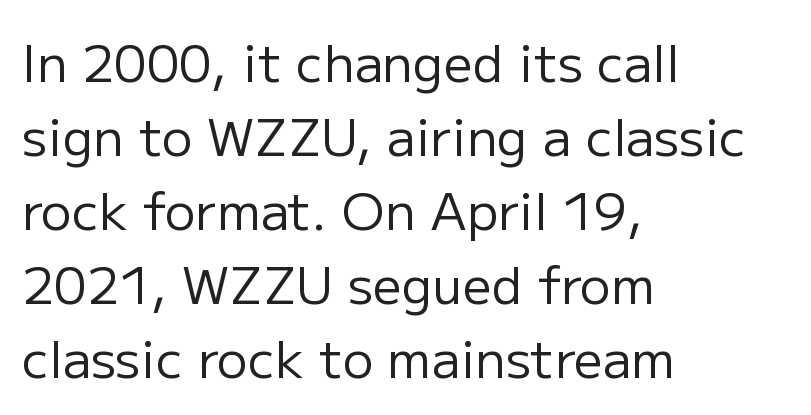
{"serif": "no", "italic": "no", "bold": "no", "weight": "regular", "width": "normal", "stroke_contrast": "low", "x_height": "medium", "monospaced": "no", "underline": "no", "align": "left", "line_spacing": "normal", "line_spacing_ratio": 1.45, "letter_spacing": "normal", "letter_spacing_em": 0.0, "glyph_px": 51}
